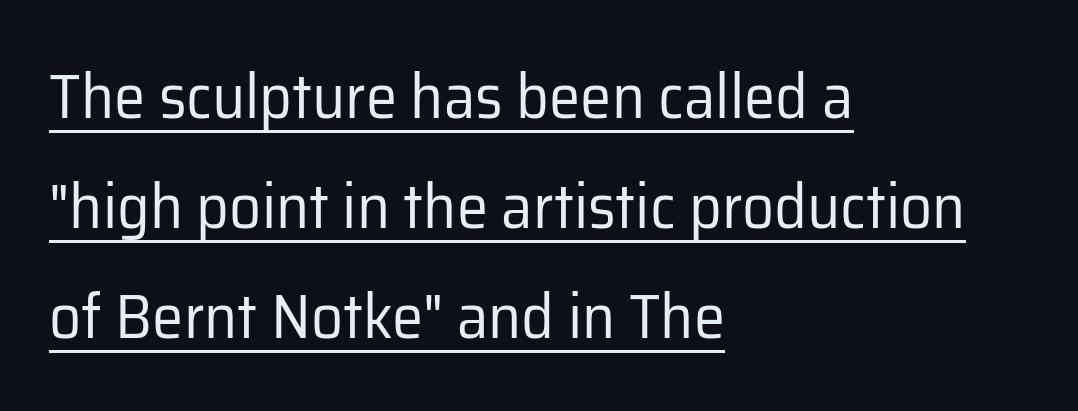
The image shows 63 px regular-weight sans-serif type, upright; set left-aligned, line spacing 1.75x, normal letter spacing, underlined; low stroke contrast and a medium x-height.
